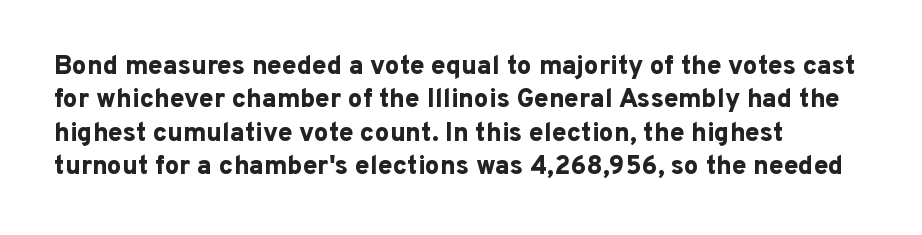
Q: Is the text bold? A: Yes.
Q: Is the text italic (slanted)? A: No, it is upright.
Q: Is the text underlined? A: No.
Q: How is the paragraph aligned? A: Left-aligned.
Q: Is the spacing between letters normal or unusually wide? A: Normal.
Q: Is the spacing between lines tight, normal or loose? A: Normal.
